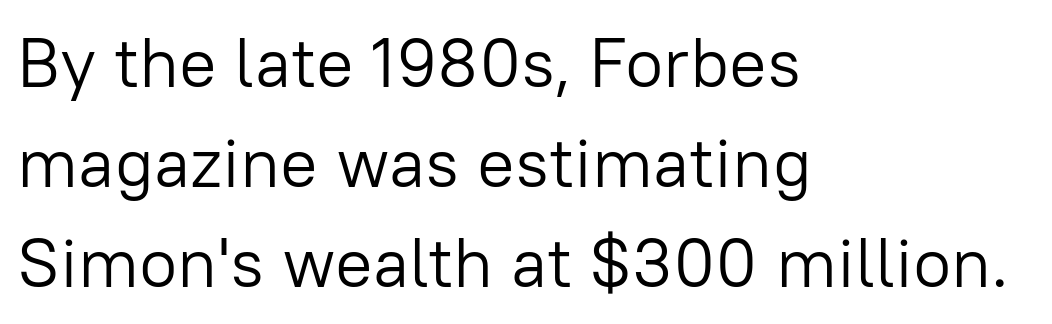
Q: Is the text bold? A: No.
Q: Is the text italic (slanted)? A: No, it is upright.
Q: Is the typeface a serif or a sans-serif typeface? A: Sans-serif.
Q: Is the text underlined? A: No.
Q: How is the paragraph aligned? A: Left-aligned.
Q: Is the spacing between letters normal or unusually wide? A: Normal.
Q: Is the spacing between lines tight, normal or loose? A: Normal.
Q: Width (condensed, normal, or wide)? A: Normal.
Q: Stroke contrast? A: Low.
Q: x-height? A: Medium.
Q: Monospaced? A: No.
